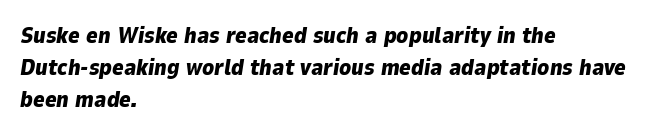
The glyphs have the mass of a bold cut. The lines are quadded left. Here the glyphs are tracked normally, forming tight word shapes. Quick note: interline space is typical.
